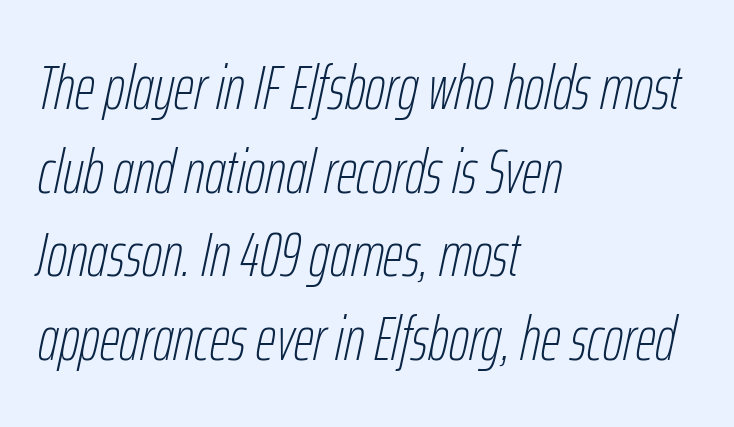
Q: Is the text bold? A: No.
Q: Is the text italic (slanted)? A: Yes, it leans right by about 12 degrees.
Q: Is the text underlined? A: No.
Q: How is the paragraph aligned? A: Left-aligned.
Q: Is the spacing between letters normal or unusually wide? A: Normal.
Q: Is the spacing between lines tight, normal or loose? A: Normal.
Q: Width (condensed, normal, or wide)? A: Condensed.
Q: Stroke contrast? A: Low.
Q: x-height? A: Medium.
Q: Monospaced? A: No.
